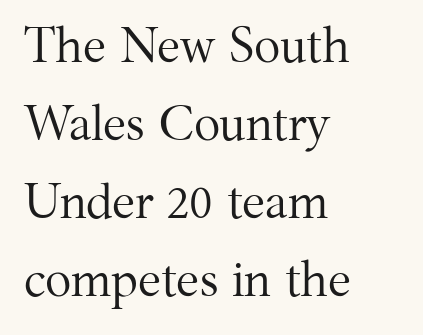
The image shows 49 px regular-weight serif type, upright; set left-aligned, normal line spacing (1.59x), normal letter spacing, not underlined; medium stroke contrast and a medium x-height.
